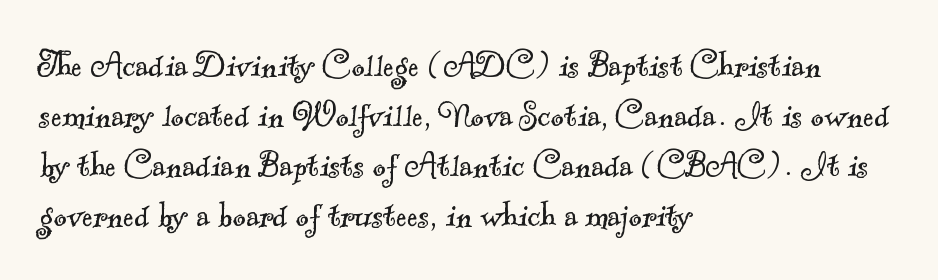
Q: Is the text bold? A: No.
Q: Is the typeface a serif or a sans-serif typeface? A: Serif.
Q: Is the text underlined? A: No.
Q: How is the paragraph aligned? A: Left-aligned.
Q: Is the spacing between letters normal or unusually wide? A: Normal.
Q: Width (condensed, normal, or wide)? A: Normal.
Q: x-height? A: Small.
Q: Monospaced? A: No.
